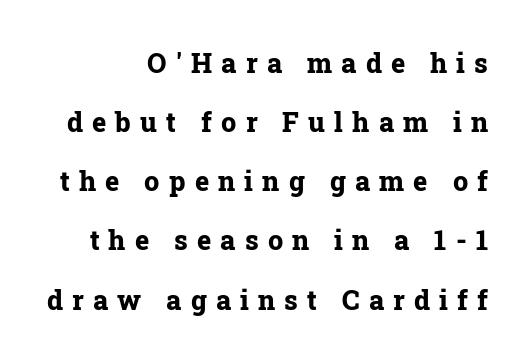
The image shows 27 px bold type, upright; set loose line spacing (2.19x), unusually wide letter spacing (+0.34 em), not underlined.
